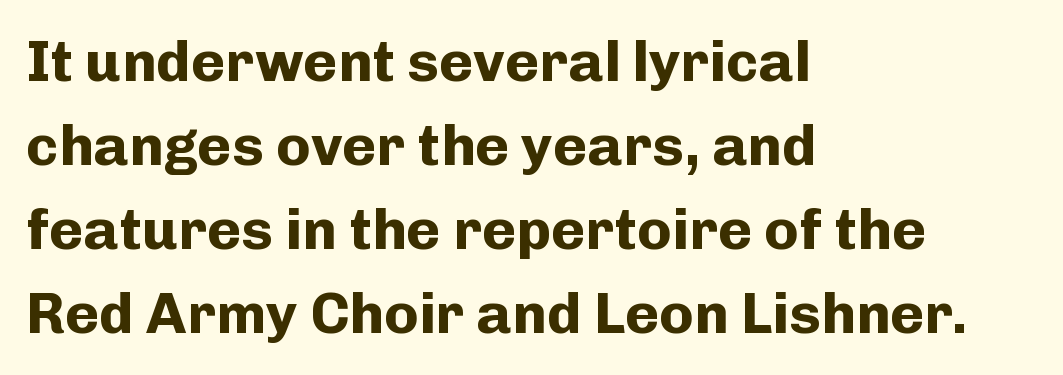
{"serif": "no", "italic": "no", "bold": "yes", "weight": "bold", "width": "normal", "stroke_contrast": "low", "x_height": "medium", "monospaced": "no", "underline": "no", "align": "left", "line_spacing": "normal", "line_spacing_ratio": 1.45, "letter_spacing": "normal", "letter_spacing_em": 0.0, "glyph_px": 58}
